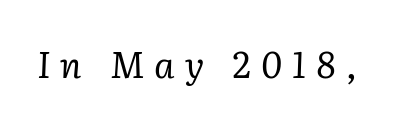
The image shows 36 px regular-weight serif type, italic (leaning right); set unusually wide letter spacing (+0.29 em), not underlined; low stroke contrast and a medium x-height.
